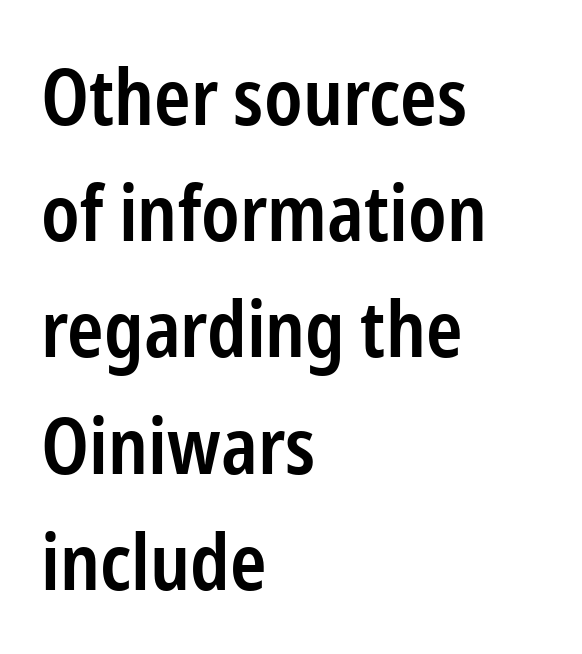
{"serif": "no", "italic": "no", "bold": "semi", "weight": "semibold", "width": "condensed", "stroke_contrast": "low", "x_height": "medium", "monospaced": "no", "underline": "no", "align": "left", "line_spacing": "normal", "line_spacing_ratio": 1.49, "letter_spacing": "normal", "letter_spacing_em": 0.0, "glyph_px": 78}
